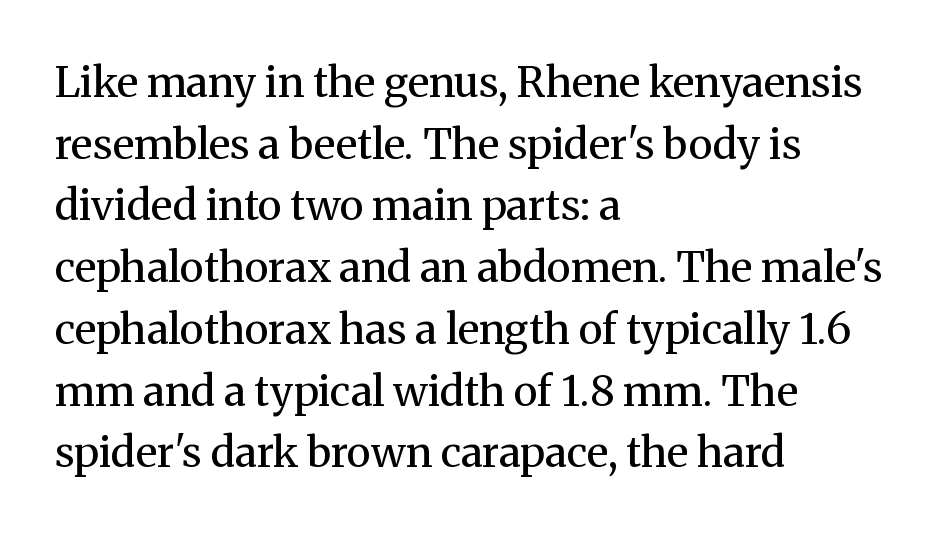
{"serif": "yes", "italic": "no", "bold": "no", "weight": "regular", "width": "normal", "stroke_contrast": "medium", "x_height": "medium", "monospaced": "no", "underline": "no", "align": "left", "line_spacing": "normal", "line_spacing_ratio": 1.47, "letter_spacing": "normal", "letter_spacing_em": 0.0, "glyph_px": 42}
